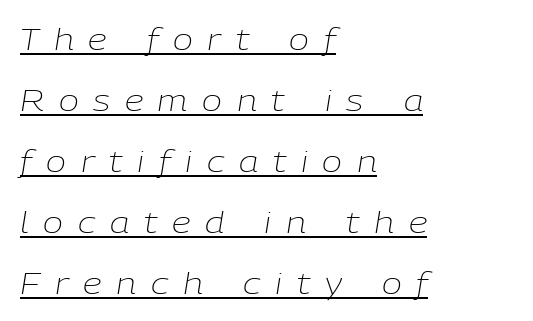
Q: Is the text bold? A: No.
Q: Is the text italic (slanted)? A: Yes, it leans right by about 9 degrees.
Q: Is the text underlined? A: Yes.
Q: How is the paragraph aligned? A: Left-aligned.
Q: Is the spacing between letters normal or unusually wide? A: Unusually wide.
Q: Is the spacing between lines tight, normal or loose? A: Loose.
Q: Width (condensed, normal, or wide)? A: Normal.
Q: Stroke contrast? A: Low.
Q: x-height? A: Medium.
Q: Monospaced? A: No.
